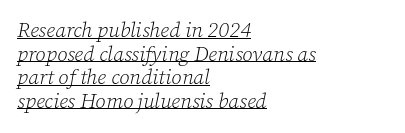
Unbolded letterforms with no extra heft. Line beginnings align vertically; line endings do not. Emphasis is given by a line drawn under the lettering. In terms of leading, this rendering errs on the cramped side. In terms of letterspacing, this is plain default setting. Observe the lean: these are italic letterforms.
